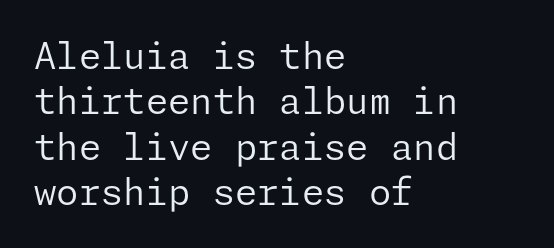
{"serif": "no", "italic": "no", "bold": "no", "weight": "regular", "width": "normal", "stroke_contrast": "low", "x_height": "medium", "underline": "no", "align": "left", "line_spacing": "normal", "line_spacing_ratio": 1.26, "letter_spacing": "normal", "letter_spacing_em": 0.0, "glyph_px": 36}
